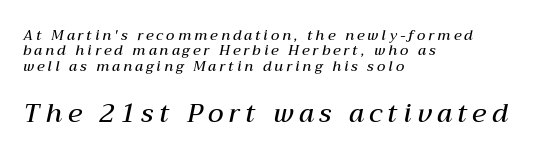
Q: Is the text bold? A: Semi-bold.
Q: Is the text italic (slanted)? A: Yes, it leans right by about 12 degrees.
Q: Is the text underlined? A: No.
Q: How is the paragraph aligned? A: Left-aligned.
Q: Is the spacing between letters normal or unusually wide? A: Unusually wide.
Q: Is the spacing between lines tight, normal or loose? A: Tight.
Q: Which block of text is set in a larger size, the first (top) or the second (bottom)? A: The second (bottom) one.
